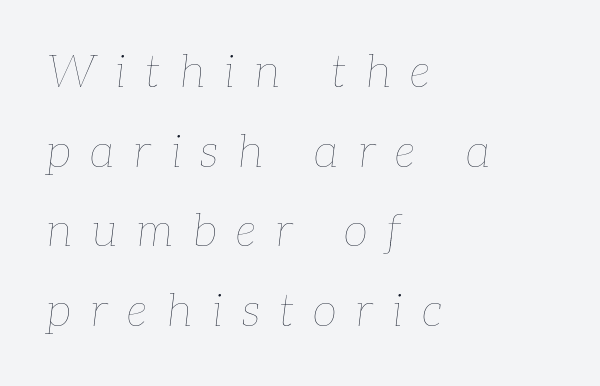
Q: Is the text bold? A: No.
Q: Is the text italic (slanted)? A: Yes, it leans right by about 7 degrees.
Q: Is the text underlined? A: No.
Q: How is the paragraph aligned? A: Left-aligned.
Q: Is the spacing between letters normal or unusually wide? A: Unusually wide.
Q: Width (condensed, normal, or wide)? A: Normal.
Q: Stroke contrast? A: Low.
Q: x-height? A: Medium.
Q: Monospaced? A: No.
